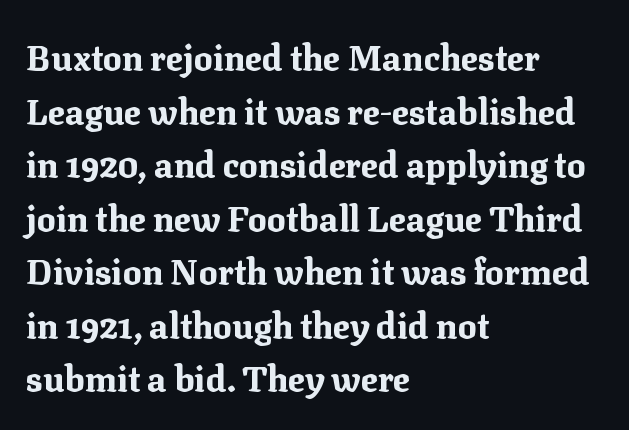
Q: Is the text bold? A: Yes.
Q: Is the text italic (slanted)? A: No, it is upright.
Q: Is the typeface a serif or a sans-serif typeface? A: Serif.
Q: Is the text underlined? A: No.
Q: How is the paragraph aligned? A: Left-aligned.
Q: Is the spacing between letters normal or unusually wide? A: Normal.
Q: Is the spacing between lines tight, normal or loose? A: Normal.
Q: Width (condensed, normal, or wide)? A: Normal.
Q: Stroke contrast? A: Medium.
Q: x-height? A: Medium.
Q: Monospaced? A: No.
